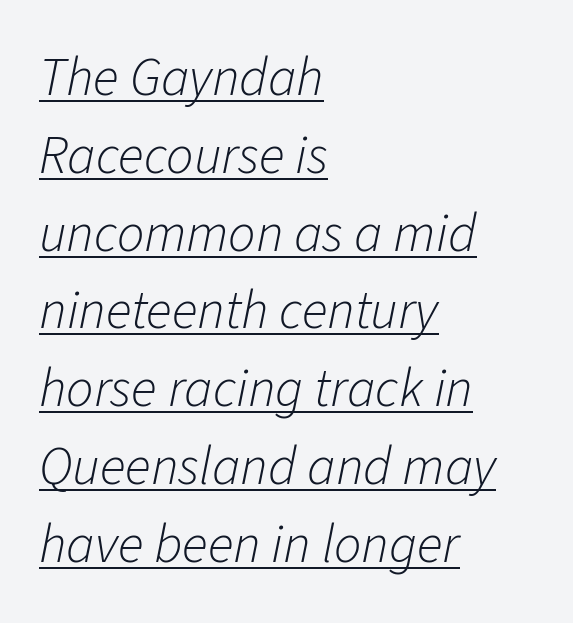
{"italic": "yes", "lean": "right", "slant_degrees": 11, "bold": "no", "weight": "light", "width": "normal", "stroke_contrast": "low", "x_height": "medium", "monospaced": "no", "underline": "yes", "align": "left", "line_spacing": "normal", "line_spacing_ratio": 1.44, "letter_spacing": "normal", "letter_spacing_em": 0.0, "glyph_px": 54}
